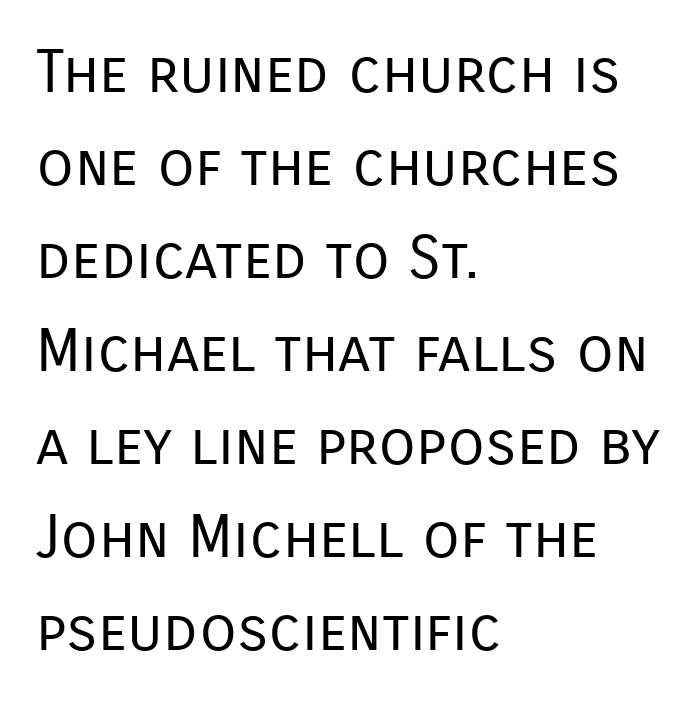
Q: Is the text bold? A: No.
Q: Is the text italic (slanted)? A: No, it is upright.
Q: Is the typeface a serif or a sans-serif typeface? A: Sans-serif.
Q: Is the text underlined? A: No.
Q: How is the paragraph aligned? A: Left-aligned.
Q: Is the spacing between letters normal or unusually wide? A: Normal.
Q: Is the spacing between lines tight, normal or loose? A: Normal.
Q: Width (condensed, normal, or wide)? A: Normal.
Q: Stroke contrast? A: Low.
Q: x-height? A: Medium.
Q: Monospaced? A: No.
